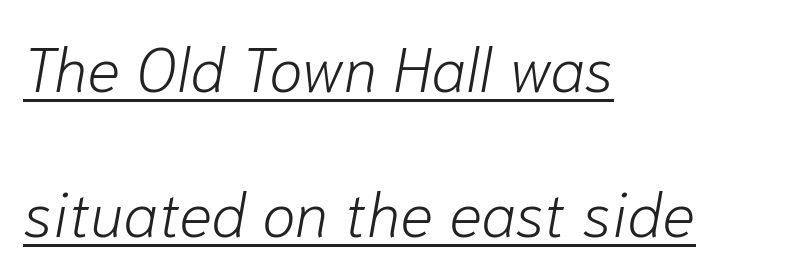
{"italic": "yes", "lean": "right", "slant_degrees": 10, "bold": "no", "weight": "light", "width": "normal", "stroke_contrast": "low", "x_height": "medium", "monospaced": "no", "underline": "yes", "align": "left", "line_spacing": "loose", "line_spacing_ratio": 2.34, "letter_spacing": "normal", "letter_spacing_em": 0.0, "glyph_px": 62}
